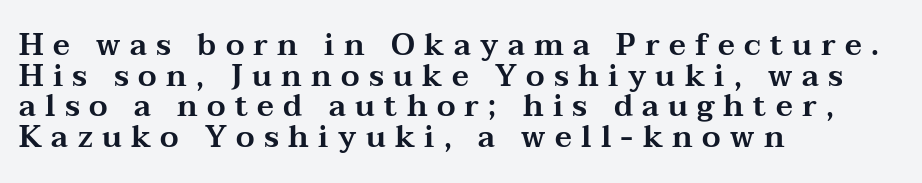
The image shows 30 px wide serif type, upright; set left-aligned, tight line spacing (1.02x), unusually wide letter spacing (+0.31 em), not underlined; medium stroke contrast and a medium x-height.
